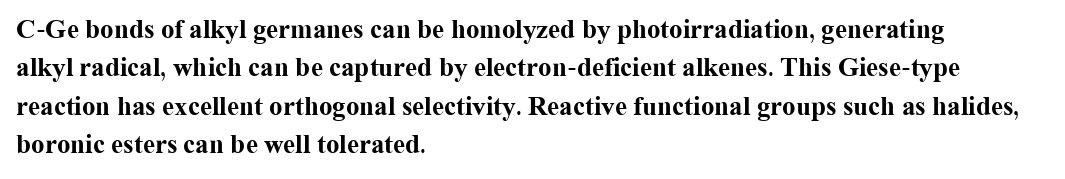
The image shows 27 px bold type, upright; set left-aligned, normal line spacing (1.42x), normal letter spacing, not underlined.
